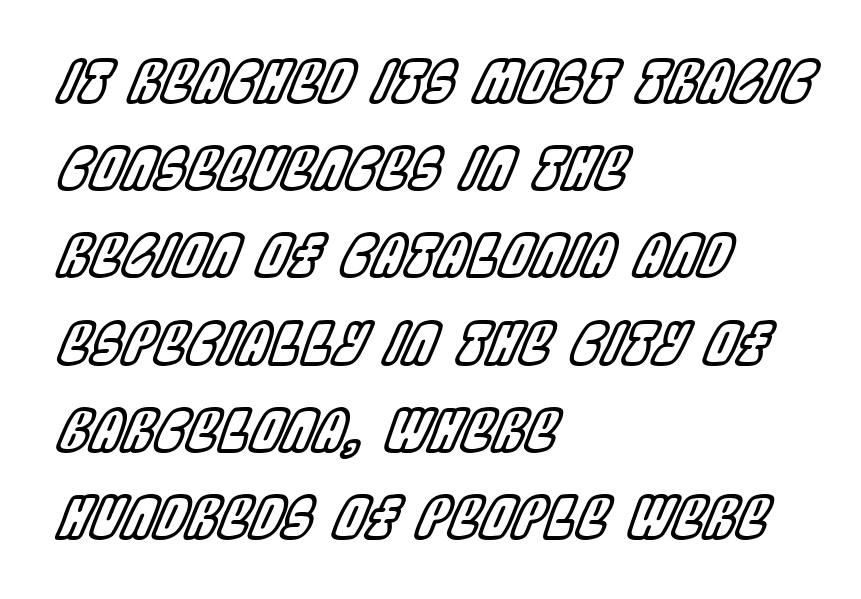
{"italic": "yes", "lean": "right", "slant_degrees": 22, "width": "condensed", "x_height": "large", "monospaced": "no", "underline": "no", "align": "left", "line_spacing": "normal", "line_spacing_ratio": 1.53, "letter_spacing": "normal", "letter_spacing_em": 0.0, "glyph_px": 57}
